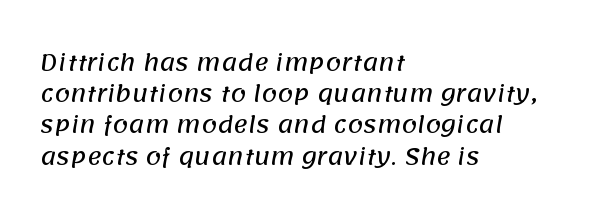
Check the space under the baseline: it is left empty. The rag falls on the right side of this text block. The passage shown has conventional tracking throughout. Each new line begins a customary step beneath the previous one.
